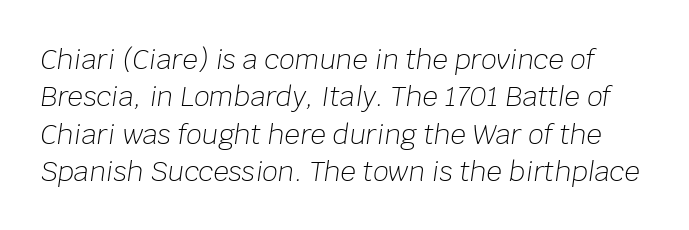
Quick note: underline off. The face used here is rendered with its standard letterfit. The cut favours lightness, reaching ordinary text weight at its darkest. Successive baselines arrive at the customary interval. The whole block is typeset with a tilt.
